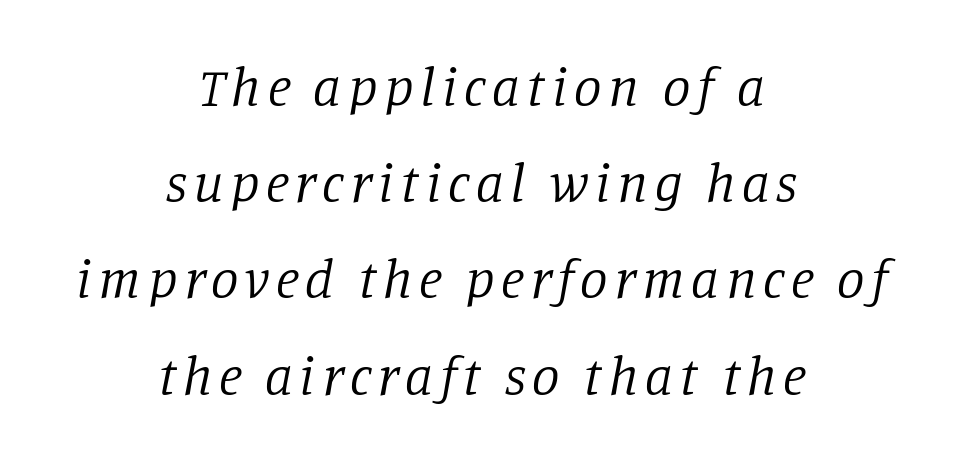
Q: Is the text bold? A: No.
Q: Is the text italic (slanted)? A: Yes, it leans right by about 11 degrees.
Q: Is the typeface a serif or a sans-serif typeface? A: Serif.
Q: Is the text underlined? A: No.
Q: How is the paragraph aligned? A: Centered.
Q: Width (condensed, normal, or wide)? A: Normal.
Q: Stroke contrast? A: Low.
Q: x-height? A: Large.
Q: Monospaced? A: No.
